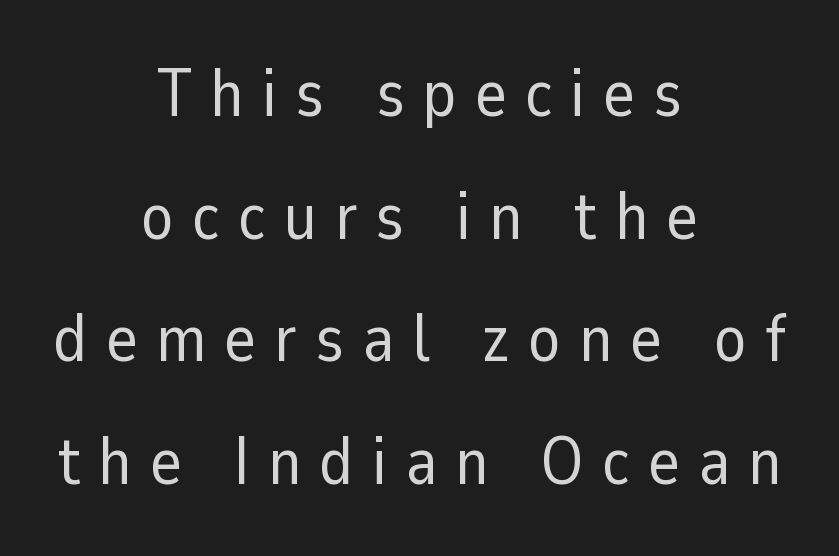
Q: Is the text bold? A: No.
Q: Is the text italic (slanted)? A: No, it is upright.
Q: Is the typeface a serif or a sans-serif typeface? A: Sans-serif.
Q: Is the text underlined? A: No.
Q: How is the paragraph aligned? A: Centered.
Q: Is the spacing between letters normal or unusually wide? A: Unusually wide.
Q: Width (condensed, normal, or wide)? A: Normal.
Q: Stroke contrast? A: Low.
Q: x-height? A: Medium.
Q: Monospaced? A: No.
